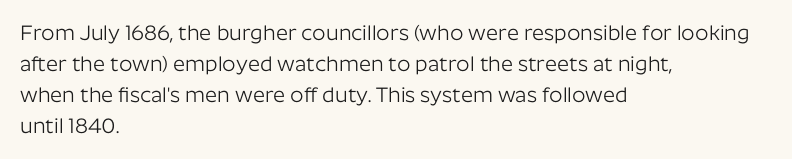
Q: Is the text bold? A: No.
Q: Is the text italic (slanted)? A: No, it is upright.
Q: Is the text underlined? A: No.
Q: How is the paragraph aligned? A: Left-aligned.
Q: Is the spacing between letters normal or unusually wide? A: Normal.
Q: Is the spacing between lines tight, normal or loose? A: Normal.
